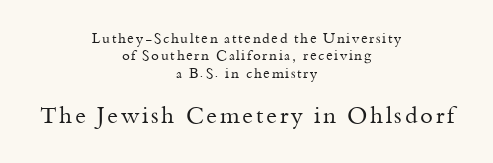
How would I describe the line gaps? Plain and ordinary. On a weight scale, this lands at 450 or below. Lines of text with bare space underneath. The block sitting lower on the canvas is the one with enlarged characters. Posture: vertical. Both edges are ragged and mirror each other, which tells us the setting is centered.
